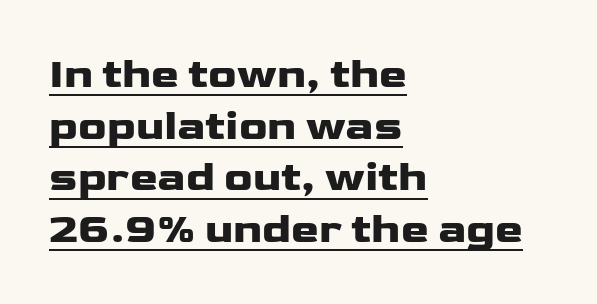
Q: Is the text bold? A: Yes.
Q: Is the text italic (slanted)? A: No, it is upright.
Q: Is the typeface a serif or a sans-serif typeface? A: Sans-serif.
Q: Is the text underlined? A: Yes.
Q: How is the paragraph aligned? A: Left-aligned.
Q: Is the spacing between letters normal or unusually wide? A: Normal.
Q: Width (condensed, normal, or wide)? A: Wide.
Q: Stroke contrast? A: Low.
Q: x-height? A: Medium.
Q: Monospaced? A: No.
